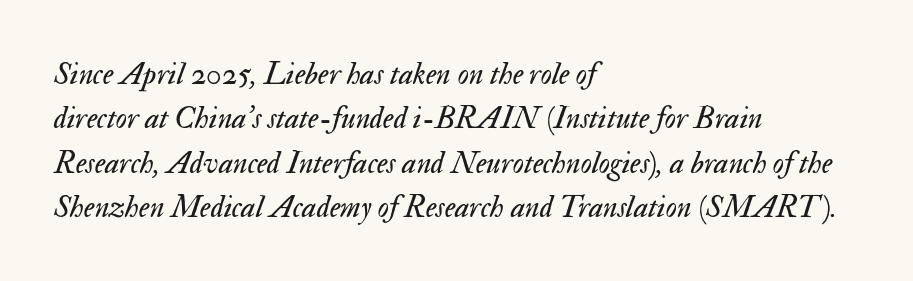
{"italic": "yes", "lean": "right", "slant_degrees": 17, "bold": "no", "weight": "regular", "width": "normal", "stroke_contrast": "medium", "x_height": "small", "monospaced": "no", "underline": "no", "align": "left", "line_spacing": "normal", "line_spacing_ratio": 1.43, "letter_spacing": "normal", "letter_spacing_em": 0.0, "glyph_px": 31}
